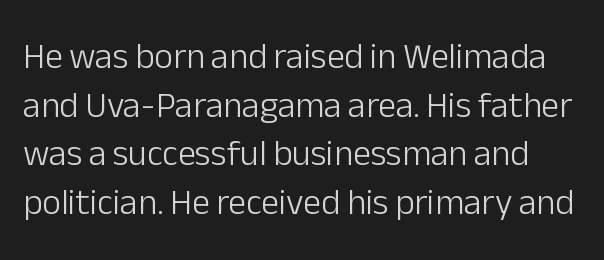
The image shows 36 px light sans-serif type, upright; set normal line spacing (1.35x), normal letter spacing, not underlined; low stroke contrast and a medium x-height.
